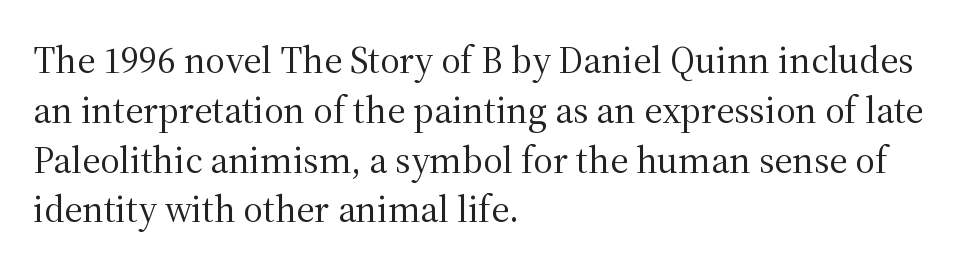
{"serif": "yes", "italic": "no", "bold": "no", "weight": "regular", "width": "normal", "stroke_contrast": "medium", "x_height": "medium", "monospaced": "no", "underline": "no", "align": "left", "line_spacing": "normal", "line_spacing_ratio": 1.31, "letter_spacing": "normal", "letter_spacing_em": 0.0, "glyph_px": 38}
